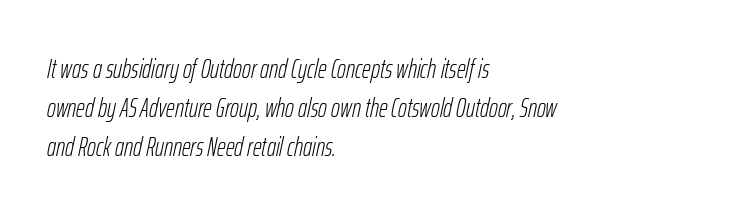
Q: Is the text bold? A: No.
Q: Is the text italic (slanted)? A: Yes, it leans right by about 12 degrees.
Q: Is the text underlined? A: No.
Q: How is the paragraph aligned? A: Left-aligned.
Q: Is the spacing between letters normal or unusually wide? A: Normal.
Q: Is the spacing between lines tight, normal or loose? A: Normal.
